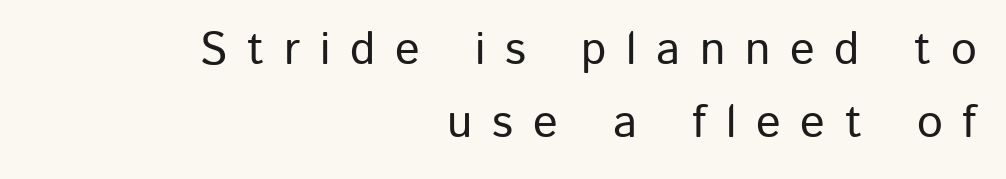
{"serif": "no", "italic": "no", "width": "normal", "stroke_contrast": "low", "x_height": "medium", "monospaced": "no", "underline": "no", "align": "right", "line_spacing": "normal", "line_spacing_ratio": 1.59, "letter_spacing": "wide", "letter_spacing_em": 0.43, "glyph_px": 46}
